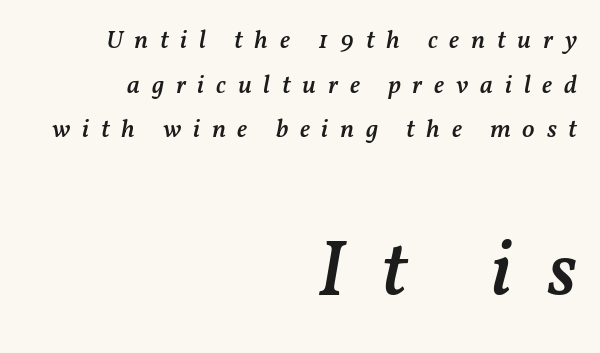
A bit beefed up — I'd call it semibold rather than bold. Does the copy run flush right? Yes — the right margin is perfectly even. Compared with ordinary roman type, these characters are visibly tilted. Here the glyphs are tracked loosely, breaking word shapes into spaced letters. You could not count columns in this text — the font is proportionally spaced. Plain, unruled lines of type.
